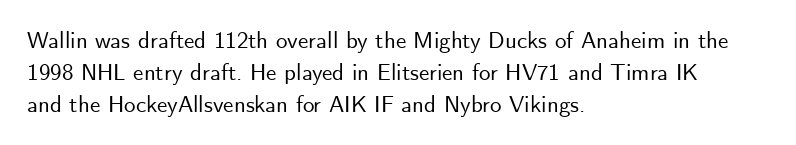
Q: Is the text italic (slanted)? A: No, it is upright.
Q: Is the text underlined? A: No.
Q: How is the paragraph aligned? A: Left-aligned.
Q: Is the spacing between letters normal or unusually wide? A: Normal.
Q: Is the spacing between lines tight, normal or loose? A: Normal.
